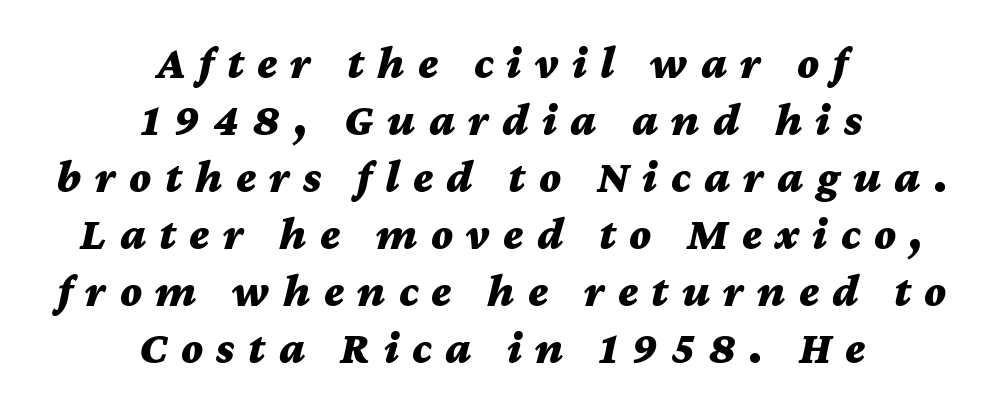
{"italic": "yes", "lean": "right", "slant_degrees": 12, "bold": "yes", "weight": "bold", "width": "wide", "stroke_contrast": "medium", "x_height": "medium", "monospaced": "no", "underline": "no", "align": "center", "line_spacing_ratio": 1.24, "letter_spacing": "wide", "letter_spacing_em": 0.29, "glyph_px": 46}
